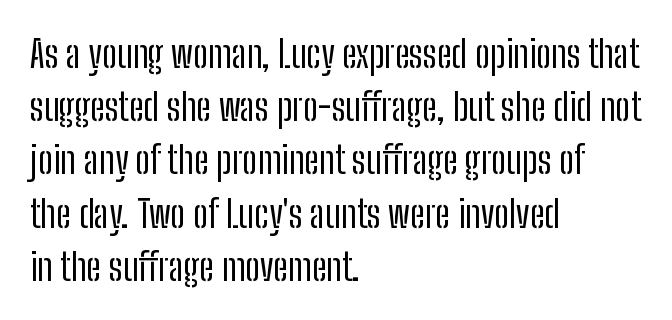
The image shows 38 px regular-weight, condensed sans-serif type, upright; set left-aligned, normal line spacing (1.4x), normal letter spacing, not underlined; low stroke contrast and a medium x-height.
